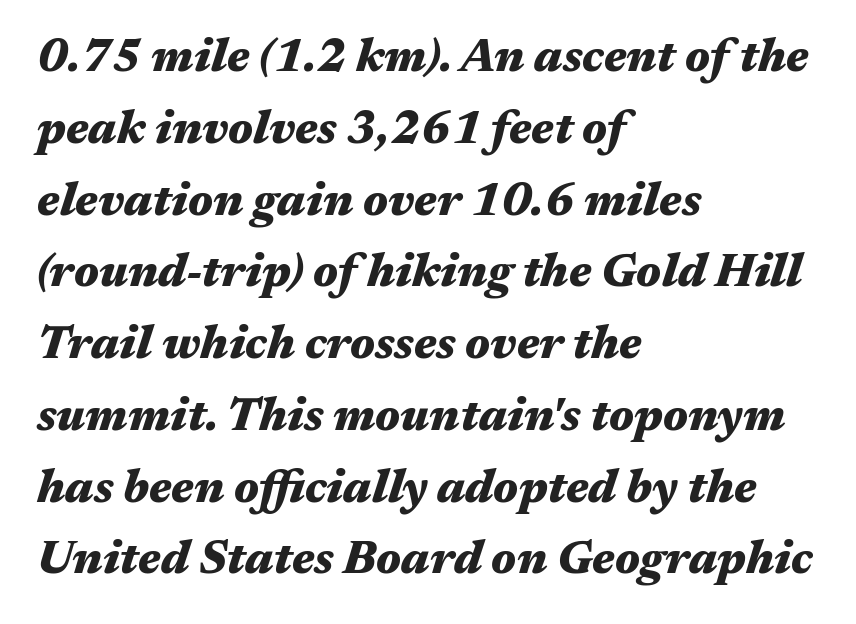
{"italic": "yes", "lean": "right", "slant_degrees": 17, "bold": "yes", "weight": "heavy", "width": "wide", "stroke_contrast": "medium", "x_height": "medium", "monospaced": "no", "underline": "no", "align": "left", "line_spacing": "normal", "line_spacing_ratio": 1.56, "letter_spacing": "normal", "letter_spacing_em": 0.0, "glyph_px": 46}
